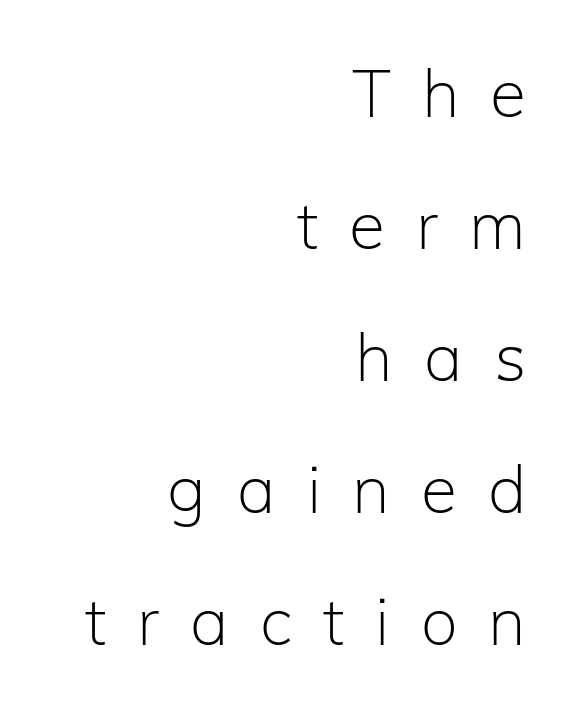
Line spacing here is loose. Style check: upright. The letters are spread apart with noticeably loose tracking. Font category for this specimen: sans-serif. Weight: regular or lighter.
